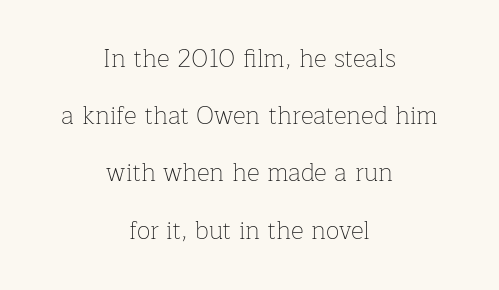
Q: Is the text bold? A: No.
Q: Is the text italic (slanted)? A: No, it is upright.
Q: Is the text underlined? A: No.
Q: How is the paragraph aligned? A: Centered.
Q: Is the spacing between letters normal or unusually wide? A: Normal.
Q: Is the spacing between lines tight, normal or loose? A: Loose.
